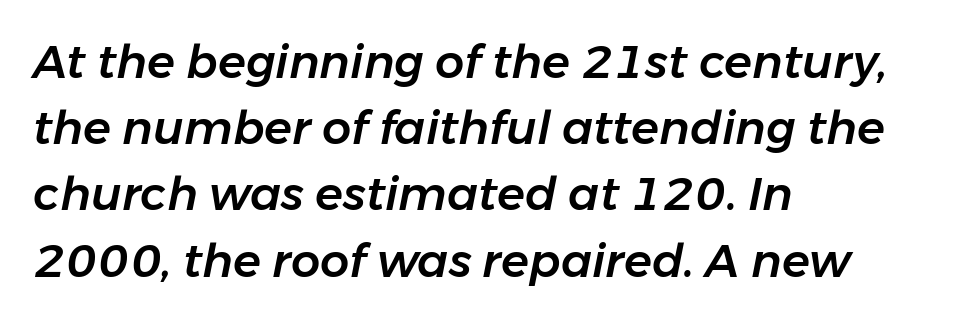
{"italic": "yes", "lean": "right", "slant_degrees": 11, "width": "normal", "stroke_contrast": "low", "x_height": "medium", "monospaced": "no", "underline": "no", "align": "left", "line_spacing": "normal", "line_spacing_ratio": 1.44, "letter_spacing": "normal", "letter_spacing_em": 0.0, "glyph_px": 46}
